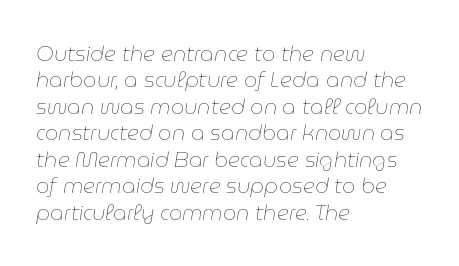
{"italic": "yes", "lean": "right", "slant_degrees": 9, "bold": "no", "underline": "no", "align": "left", "line_spacing": "normal", "line_spacing_ratio": 1.26, "letter_spacing": "normal", "letter_spacing_em": 0.0, "glyph_px": 21}
